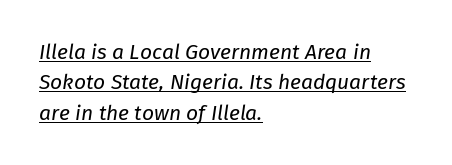
Inter-character spacing is left at the font's built-in metrics. Rows of type keep a routine distance in the vertical direction. Italic? Definitely — the glyphs are oblique. Summary of weight: not heavy and not bold. Descenders here cross a horizontal rule under the line. In CSS terms this would be text-align: left.
